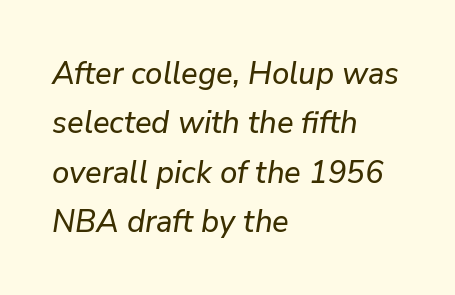
The rendering uses a moderate line-height, typical for paragraphs. Spacing verdict: proportional, widths tailored to each character. The rendering keeps characters at their native spacing. Unmarked baselines from the first word to the last. An italicized treatment has been applied to the whole sample.
